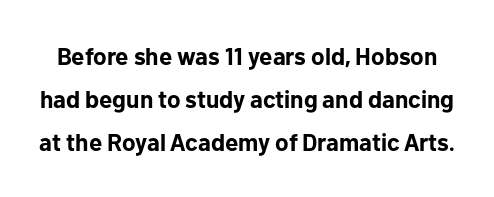
{"italic": "no", "bold": "yes", "underline": "no", "line_spacing_ratio": 1.8, "letter_spacing": "normal", "letter_spacing_em": 0.0, "glyph_px": 24}
